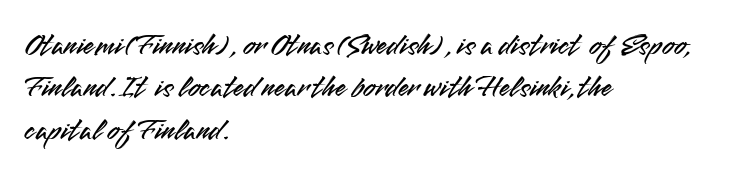
If you measured baseline to baseline, you'd find a middling distance. Alignment: flush left. The gap between lines stays unmarked. These lines are rendered in a variable-pitch font.
